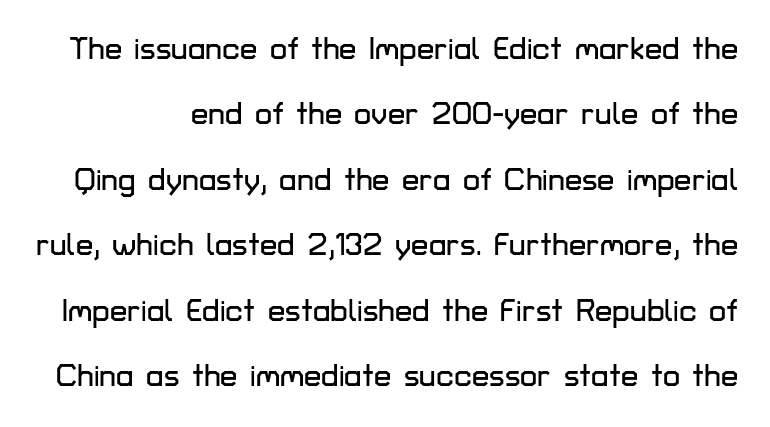
Leading: increased. If you drew a line through each stem, it would be perfectly vertical. Classification — sans serif. Tracking here is standard; glyphs follow each other at the usual distance.
